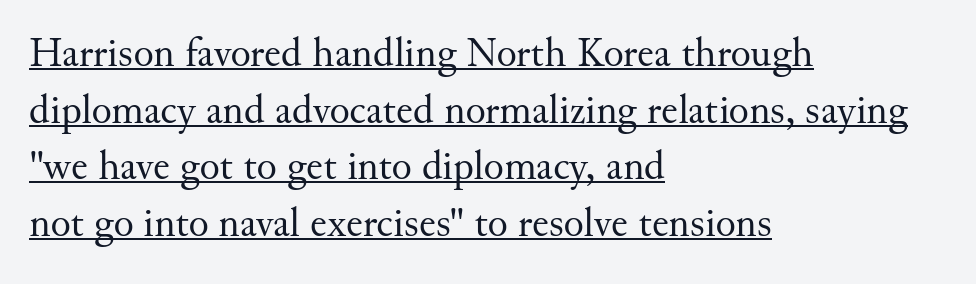
The image shows 42 px regular-weight serif type, upright; set left-aligned, normal line spacing (1.35x), normal letter spacing, underlined; medium stroke contrast and a small x-height.
